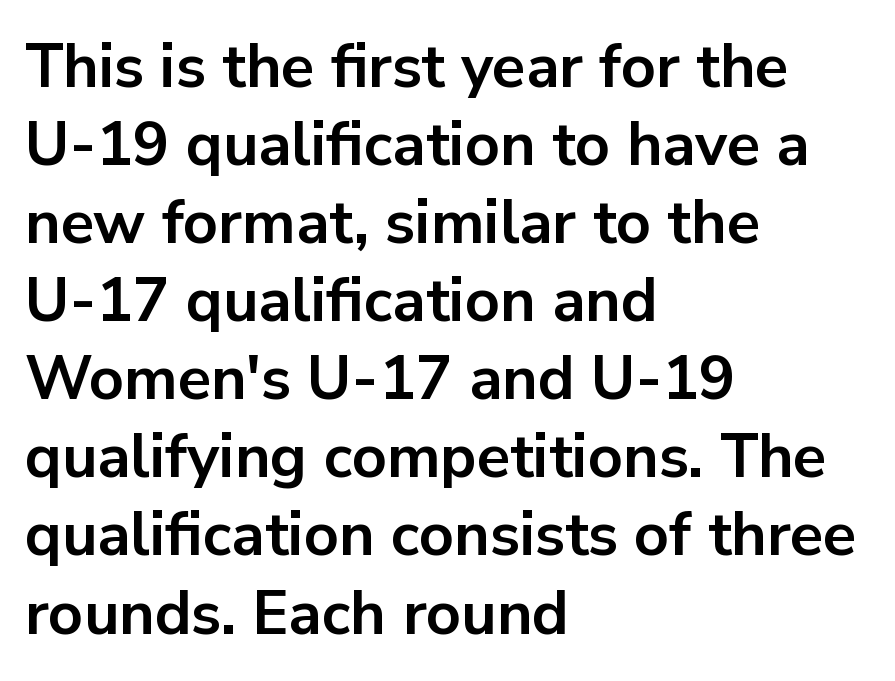
The image shows 61 px bold sans-serif type, upright; set left-aligned, normal line spacing (1.28x), normal letter spacing, not underlined; low stroke contrast and a medium x-height.
